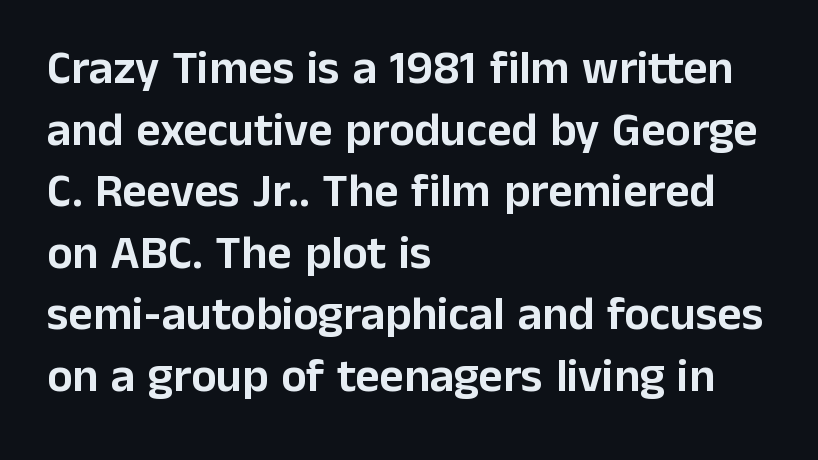
The image shows 47 px sans-serif type, upright; set left-aligned, normal line spacing (1.31x), normal letter spacing, not underlined; low stroke contrast and a medium x-height.
